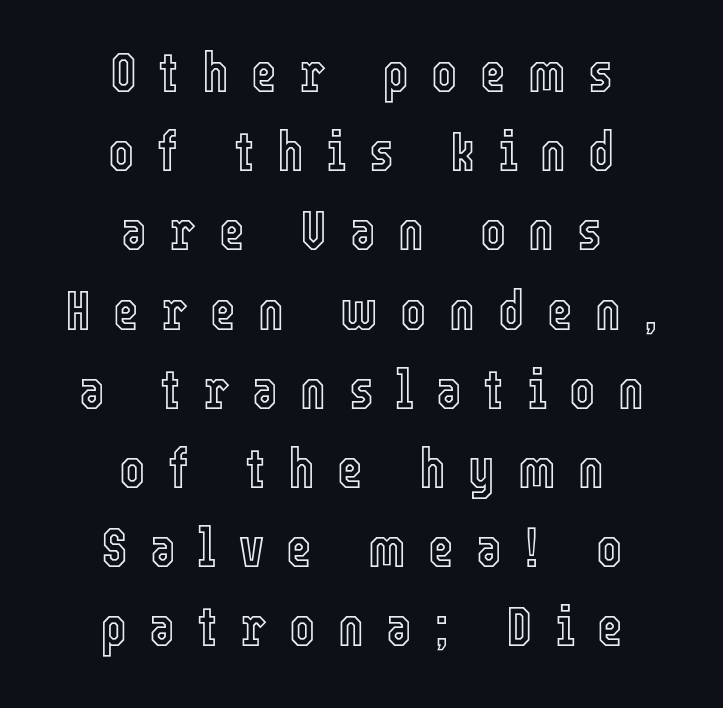
Q: Is the text italic (slanted)? A: No, it is upright.
Q: Is the text underlined? A: No.
Q: How is the paragraph aligned? A: Centered.
Q: Is the spacing between letters normal or unusually wide? A: Unusually wide.
Q: Is the spacing between lines tight, normal or loose? A: Normal.
Q: Width (condensed, normal, or wide)? A: Condensed.
Q: x-height? A: Medium.
Q: Monospaced? A: No.
